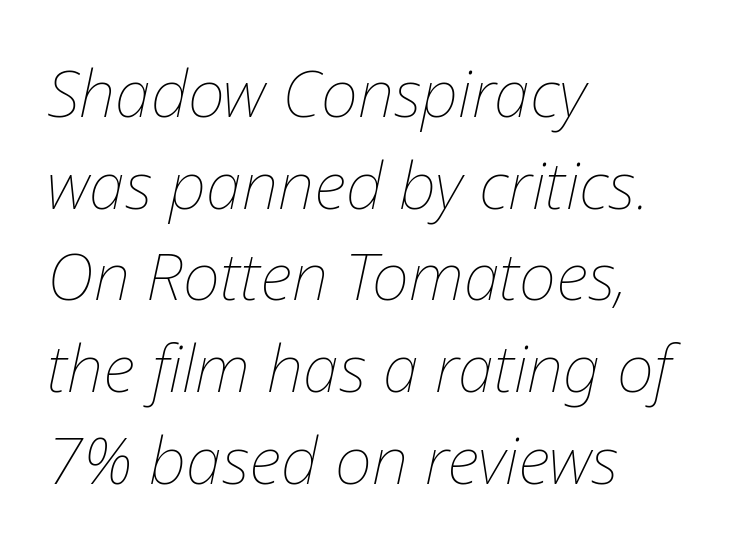
Q: Is the text bold? A: No.
Q: Is the text italic (slanted)? A: Yes, it leans right by about 12 degrees.
Q: Is the text underlined? A: No.
Q: How is the paragraph aligned? A: Left-aligned.
Q: Is the spacing between letters normal or unusually wide? A: Normal.
Q: Is the spacing between lines tight, normal or loose? A: Normal.
Q: Width (condensed, normal, or wide)? A: Normal.
Q: Stroke contrast? A: Low.
Q: x-height? A: Medium.
Q: Monospaced? A: No.
